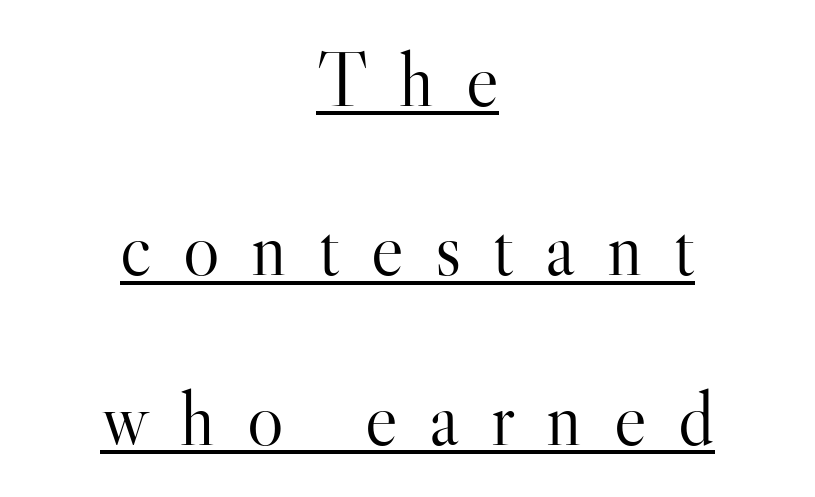
Q: Is the text bold? A: No.
Q: Is the text italic (slanted)? A: No, it is upright.
Q: Is the typeface a serif or a sans-serif typeface? A: Serif.
Q: Is the text underlined? A: Yes.
Q: How is the paragraph aligned? A: Centered.
Q: Is the spacing between letters normal or unusually wide? A: Unusually wide.
Q: Is the spacing between lines tight, normal or loose? A: Loose.
Q: Width (condensed, normal, or wide)? A: Normal.
Q: Stroke contrast? A: High.
Q: x-height? A: Small.
Q: Monospaced? A: No.
